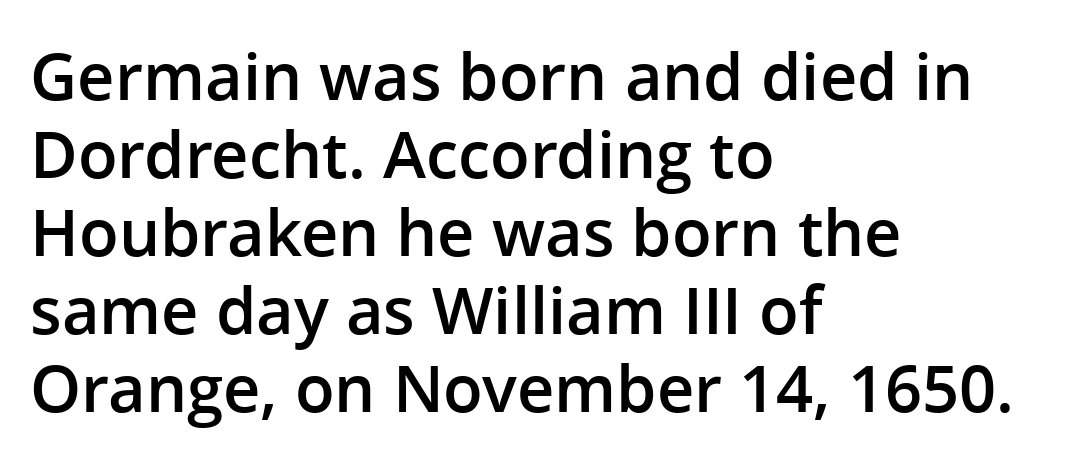
Q: Is the text bold? A: Semi-bold.
Q: Is the text italic (slanted)? A: No, it is upright.
Q: Is the typeface a serif or a sans-serif typeface? A: Sans-serif.
Q: Is the text underlined? A: No.
Q: How is the paragraph aligned? A: Left-aligned.
Q: Is the spacing between letters normal or unusually wide? A: Normal.
Q: Width (condensed, normal, or wide)? A: Normal.
Q: Stroke contrast? A: Low.
Q: x-height? A: Medium.
Q: Monospaced? A: No.
